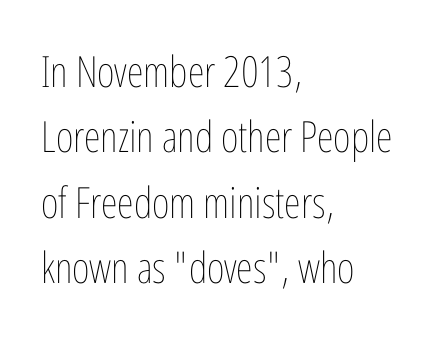
The image shows 43 px thin, condensed type, upright; set left-aligned, normal line spacing (1.52x), normal letter spacing, not underlined; low stroke contrast and a medium x-height.
